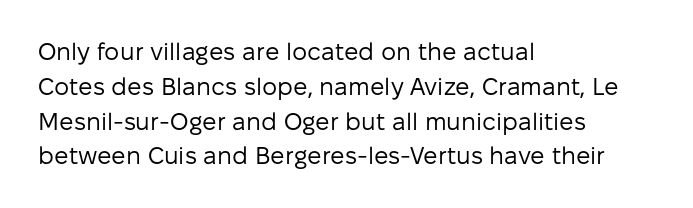
The image shows 24 px text type, upright; set left-aligned, normal line spacing (1.45x), normal letter spacing, not underlined.
